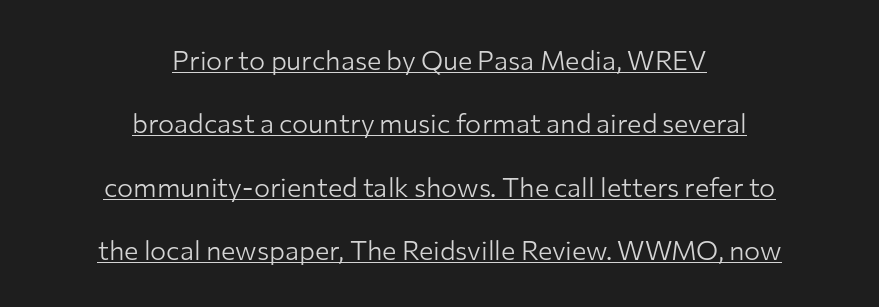
{"italic": "no", "bold": "no", "underline": "yes", "align": "center", "line_spacing": "loose", "line_spacing_ratio": 2.35, "letter_spacing": "normal", "letter_spacing_em": 0.0, "glyph_px": 27}
